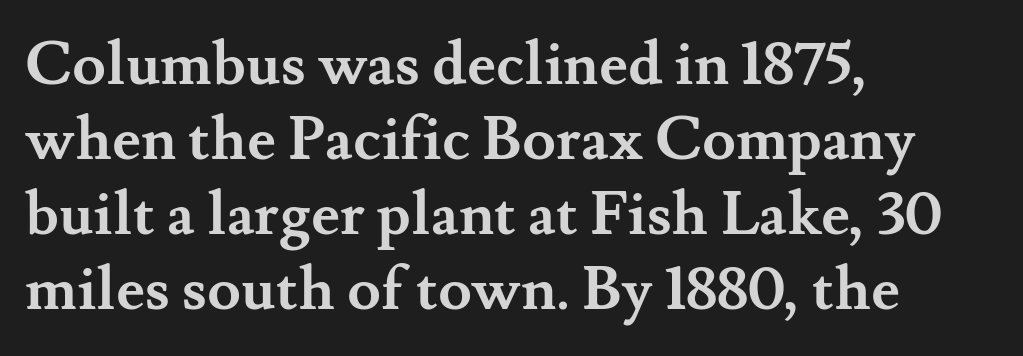
The image shows 61 px semibold serif type, upright; set left-aligned, line spacing 1.23x, normal letter spacing, not underlined; medium stroke contrast and a small x-height.
